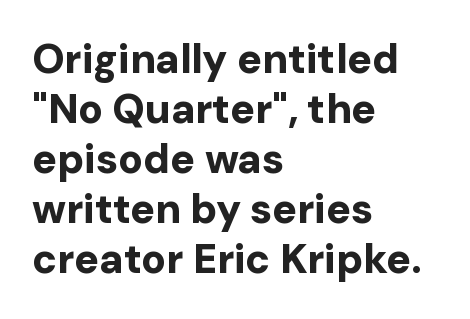
Q: Is the text bold? A: Yes.
Q: Is the text italic (slanted)? A: No, it is upright.
Q: Is the typeface a serif or a sans-serif typeface? A: Sans-serif.
Q: Is the text underlined? A: No.
Q: How is the paragraph aligned? A: Left-aligned.
Q: Is the spacing between letters normal or unusually wide? A: Normal.
Q: Width (condensed, normal, or wide)? A: Normal.
Q: Stroke contrast? A: Low.
Q: x-height? A: Medium.
Q: Monospaced? A: No.
